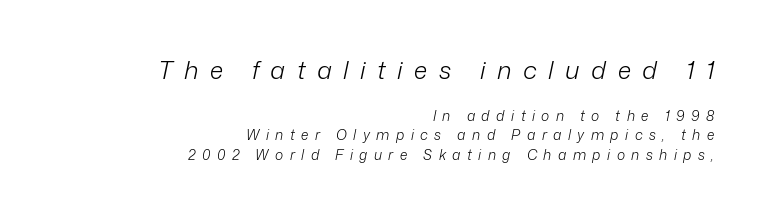
{"italic": "yes", "lean": "right", "slant_degrees": 12, "bold": "no", "underline": "no", "align": "right", "line_spacing": "normal", "line_spacing_ratio": 1.37, "letter_spacing": "wide", "letter_spacing_em": 0.46, "larger_block": "first", "size_ratio": 1.79, "glyph_px": 25}
